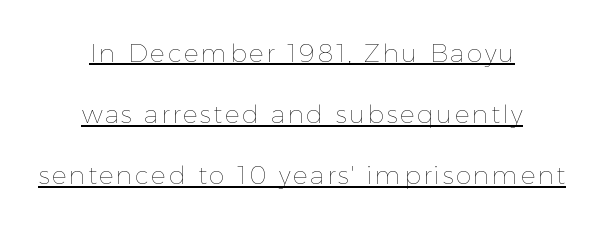
Horizontally, the lines are justified to the midpoint only. The type sits square on the baseline with zero lean. The passage shown is not bold in any degree. Does the leading feel generous? Absolutely, it's lavish. The rendered words wear a rule along their underside.
